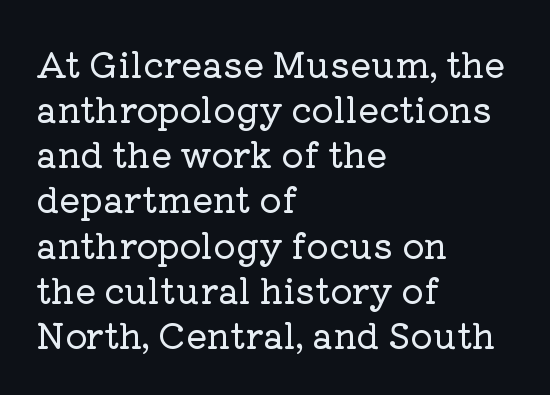
The image shows 35 px serif type, upright; set left-aligned, normal line spacing (1.29x), normal letter spacing, not underlined; low stroke contrast and a medium x-height.
